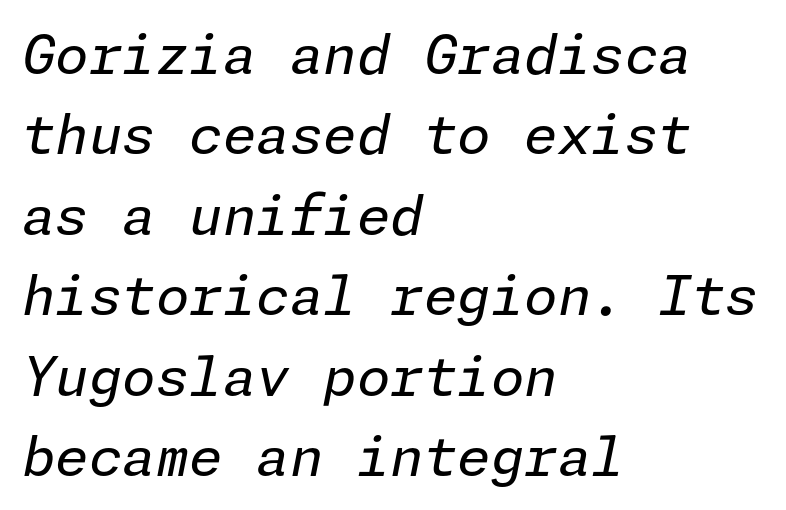
{"italic": "yes", "lean": "right", "slant_degrees": 11, "bold": "no", "weight": "regular", "width": "normal", "stroke_contrast": "low", "x_height": "medium", "underline": "no", "align": "left", "line_spacing": "normal", "line_spacing_ratio": 1.49, "letter_spacing": "normal", "letter_spacing_em": 0.0, "glyph_px": 54}
